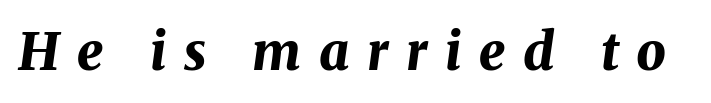
The image shows 52 px bold type, italic (leaning right); set unusually wide letter spacing (+0.34 em), not underlined; medium stroke contrast and a medium x-height.
